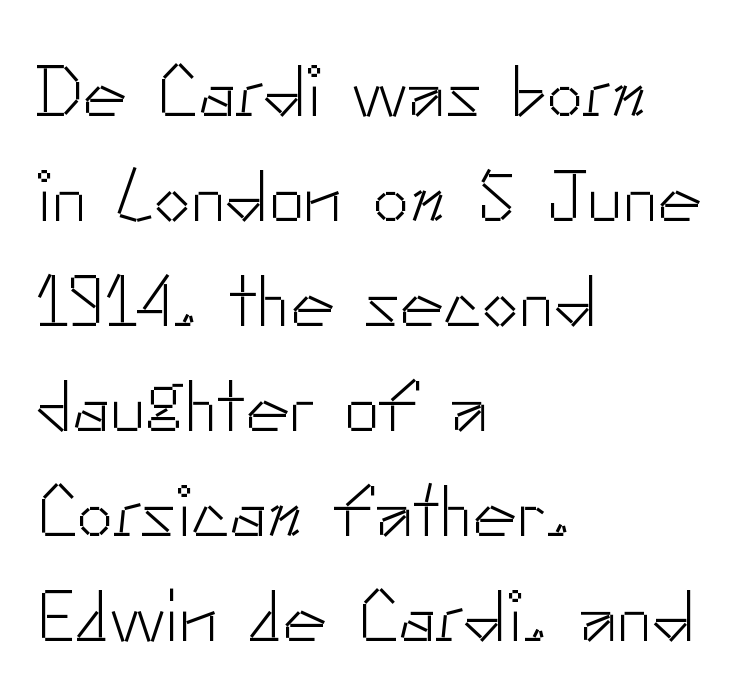
{"serif": "no", "italic": "no", "bold": "no", "weight": "light", "width": "normal", "stroke_contrast": "low", "x_height": "small", "monospaced": "no", "underline": "no", "align": "left", "line_spacing": "normal", "line_spacing_ratio": 1.42, "letter_spacing": "normal", "letter_spacing_em": 0.0, "glyph_px": 74}
